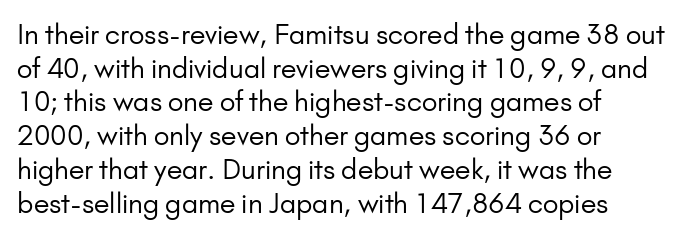
{"italic": "no", "bold": "no", "underline": "no", "align": "left", "line_spacing": "normal", "line_spacing_ratio": 1.25, "letter_spacing": "normal", "letter_spacing_em": 0.0, "glyph_px": 27}
